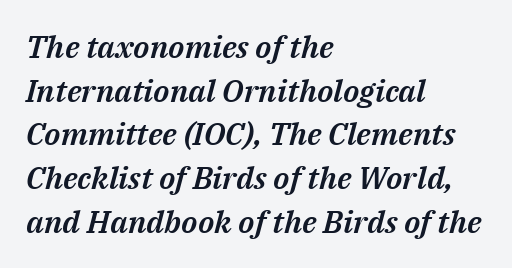
Q: Is the text italic (slanted)? A: Yes, it leans right by about 14 degrees.
Q: Is the text underlined? A: No.
Q: How is the paragraph aligned? A: Left-aligned.
Q: Is the spacing between letters normal or unusually wide? A: Normal.
Q: Is the spacing between lines tight, normal or loose? A: Normal.
Q: Width (condensed, normal, or wide)? A: Normal.
Q: Stroke contrast? A: Medium.
Q: x-height? A: Medium.
Q: Monospaced? A: No.
